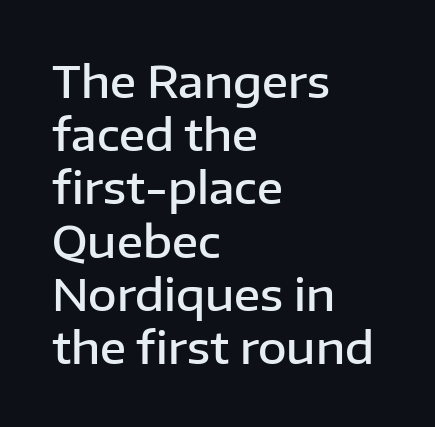
Q: Is the text bold? A: Semi-bold.
Q: Is the text italic (slanted)? A: No, it is upright.
Q: Is the typeface a serif or a sans-serif typeface? A: Sans-serif.
Q: Is the text underlined? A: No.
Q: How is the paragraph aligned? A: Left-aligned.
Q: Is the spacing between letters normal or unusually wide? A: Normal.
Q: Width (condensed, normal, or wide)? A: Normal.
Q: Stroke contrast? A: Low.
Q: x-height? A: Medium.
Q: Monospaced? A: No.
